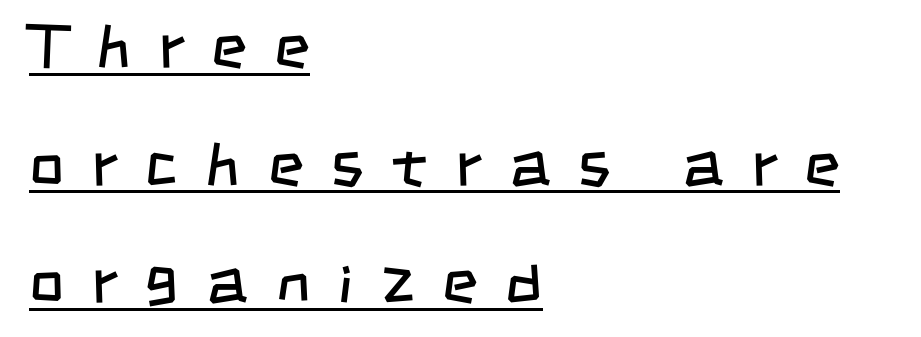
The image shows 61 px regular-weight, condensed sans-serif type; set left-aligned, loose line spacing (1.93x), unusually wide letter spacing (+0.46 em), underlined; low stroke contrast and a large x-height.
